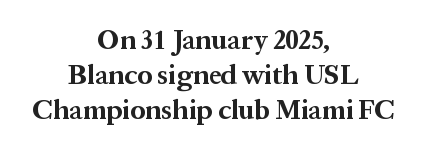
{"italic": "no", "bold": "yes", "underline": "no", "align": "center", "line_spacing": "normal", "line_spacing_ratio": 1.3, "letter_spacing": "normal", "letter_spacing_em": 0.0, "glyph_px": 27}
